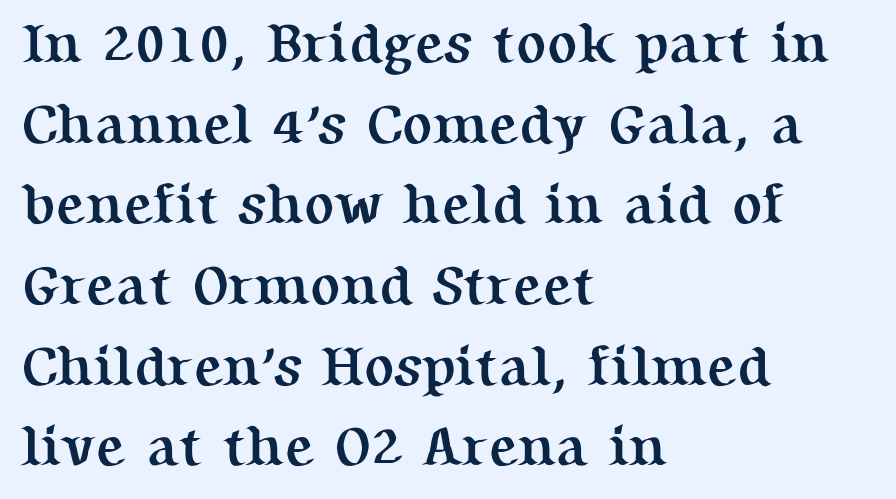
The image shows 56 px semibold serif type, upright; set left-aligned, normal line spacing (1.44x), normal letter spacing, not underlined; medium stroke contrast and a medium x-height.
